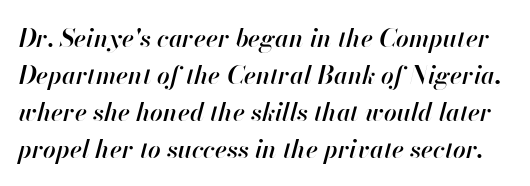
The whole block is typeset with a tilt. Students, note that the glyphs here touch the page at normal intervals. Decoration check: the copy has no underline. Stroke thickness is moderately raised; the sample reads as semibold. Quick note: interline space is typical.
